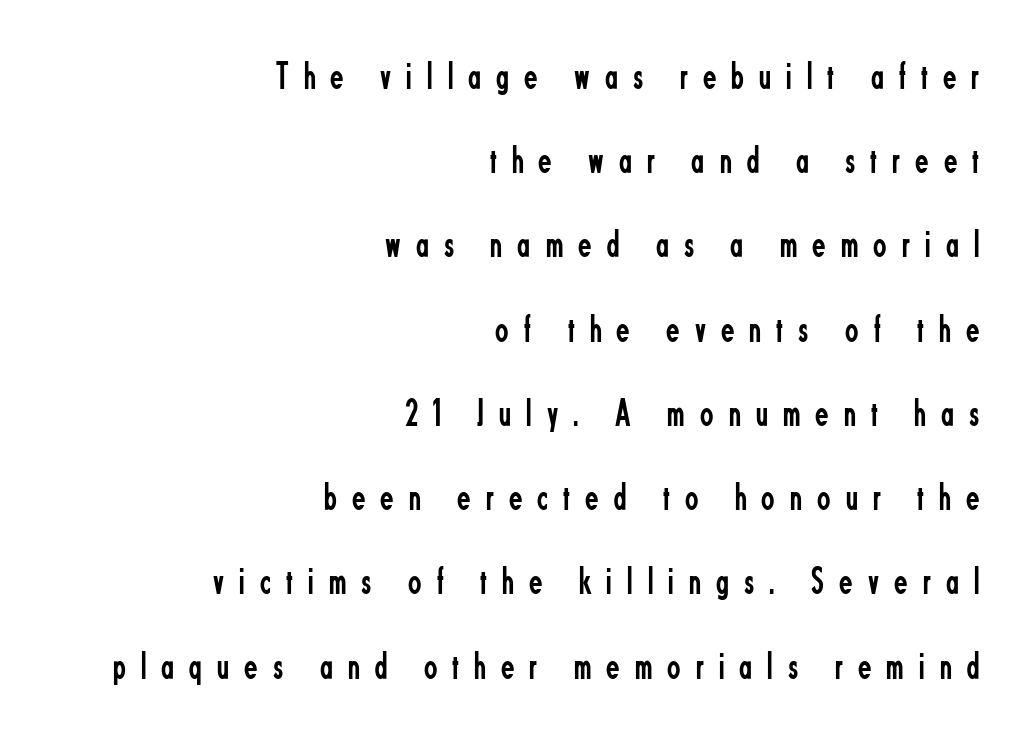
Q: Is the text bold? A: No.
Q: Is the text italic (slanted)? A: No, it is upright.
Q: Is the typeface a serif or a sans-serif typeface? A: Sans-serif.
Q: Is the text underlined? A: No.
Q: How is the paragraph aligned? A: Right-aligned.
Q: Is the spacing between letters normal or unusually wide? A: Unusually wide.
Q: Is the spacing between lines tight, normal or loose? A: Loose.
Q: Width (condensed, normal, or wide)? A: Condensed.
Q: Stroke contrast? A: Low.
Q: x-height? A: Small.
Q: Monospaced? A: No.
